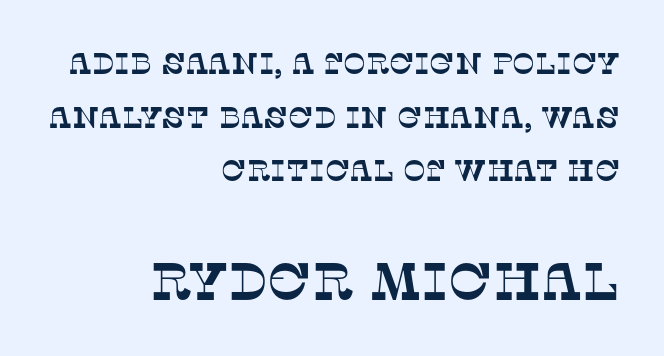
The image shows 53 px serif type; set right-aligned, line spacing 1.79x, normal letter spacing, not underlined; the second (bottom) block is 1.77x larger; low stroke contrast and a large x-height.
